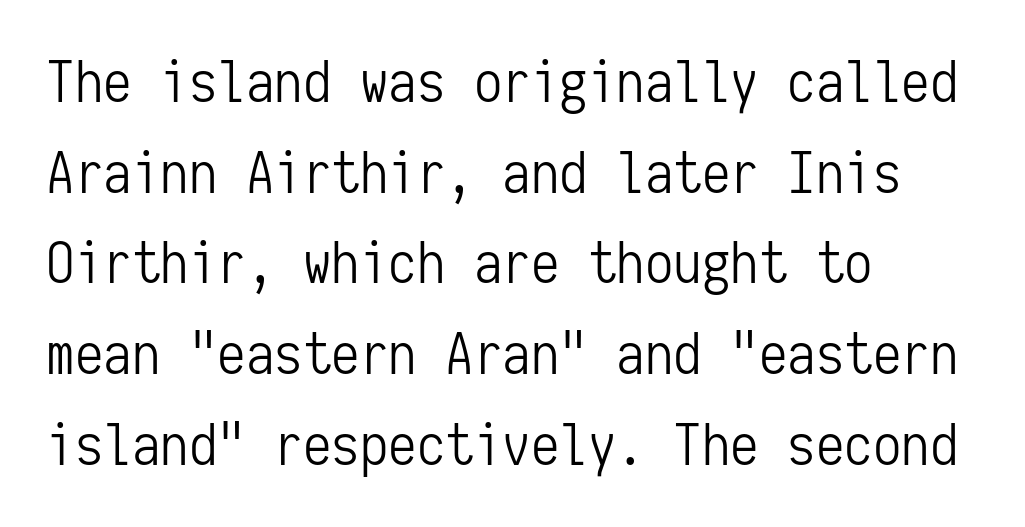
The image shows 57 px light, condensed sans-serif type, upright, monospaced; set left-aligned, normal line spacing (1.59x), normal letter spacing, not underlined; low stroke contrast and a medium x-height.
